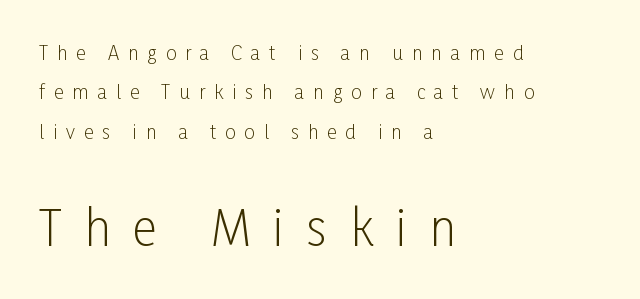
{"serif": "no", "italic": "no", "bold": "no", "weight": "light", "width": "condensed", "stroke_contrast": "low", "x_height": "medium", "monospaced": "no", "underline": "no", "align": "left", "line_spacing": "loose", "line_spacing_ratio": 2.07, "letter_spacing": "wide", "letter_spacing_em": 0.47, "larger_block": "second", "size_ratio": 2.53, "glyph_px": 48}
